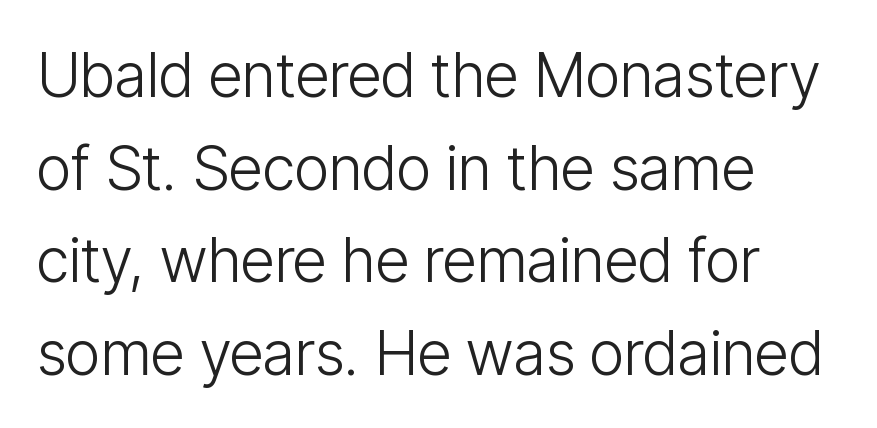
The image shows 61 px light, condensed sans-serif type, upright; set left-aligned, normal line spacing (1.52x), normal letter spacing, not underlined; low stroke contrast and a medium x-height.
